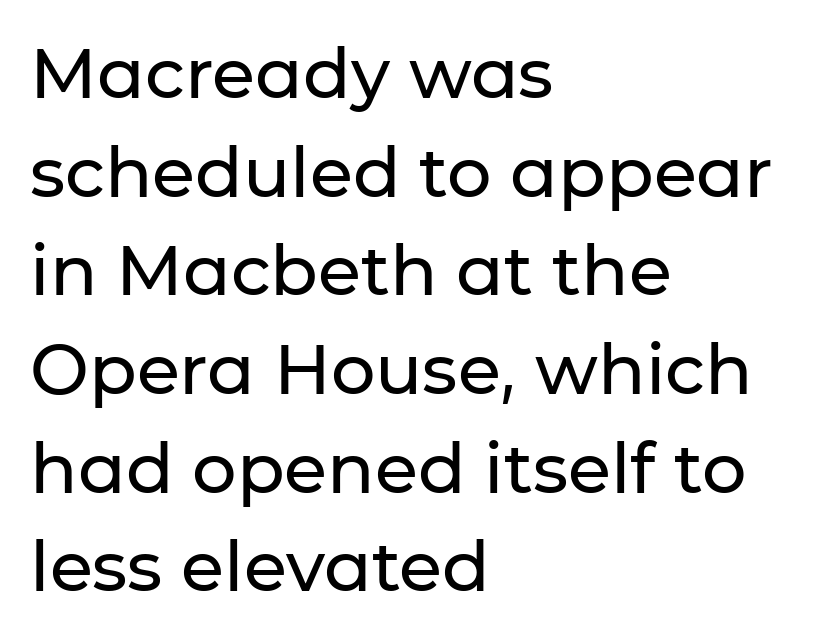
Q: Is the text italic (slanted)? A: No, it is upright.
Q: Is the typeface a serif or a sans-serif typeface? A: Sans-serif.
Q: Is the text underlined? A: No.
Q: How is the paragraph aligned? A: Left-aligned.
Q: Is the spacing between letters normal or unusually wide? A: Normal.
Q: Is the spacing between lines tight, normal or loose? A: Normal.
Q: Width (condensed, normal, or wide)? A: Normal.
Q: Stroke contrast? A: Low.
Q: x-height? A: Medium.
Q: Monospaced? A: No.
